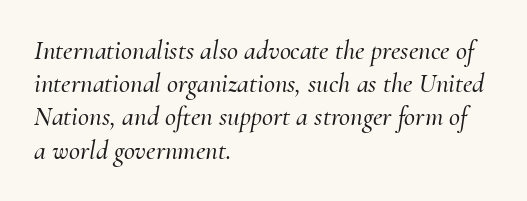
Q: Is the text italic (slanted)? A: Yes, it leans right by about 10 degrees.
Q: Is the text underlined? A: No.
Q: How is the paragraph aligned? A: Left-aligned.
Q: Is the spacing between letters normal or unusually wide? A: Normal.
